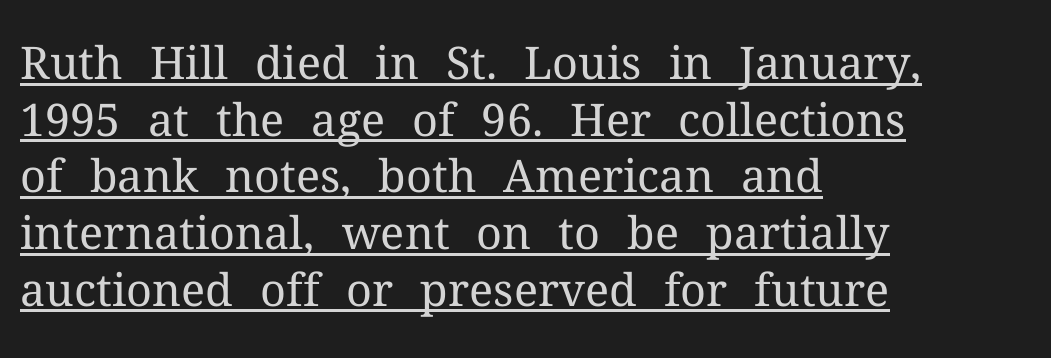
Is the letter spacing exaggerated? No — it looks like the ordinary default. The rendering shows small feet on the letterforms — a serif design. Tall strokes in this sample are plumb rather than angled. Weight: in the light-to-regular range. A typesetter would call this leading conventional body-copy spacing. The words here are underlined.
